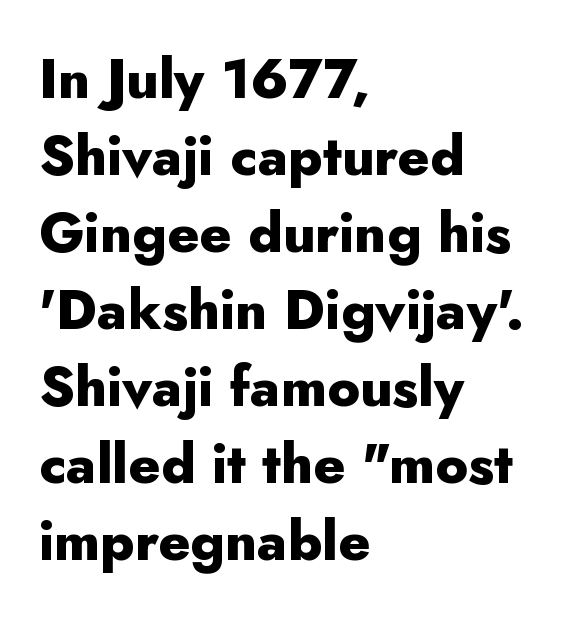
These lines are rendered in a variable-pitch font. The designer left line spacing at the default. Just letters on the line, the space beneath them empty. The text was rendered using a sans face with plain stroke endings.
